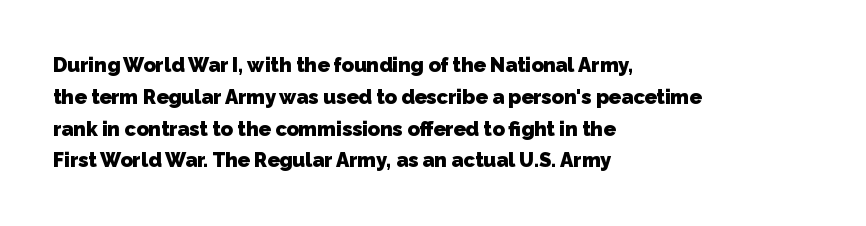
Students, this is bold: see how much ink each stroke carries. The letterforms sit shoulder to shoulder at normal distance. Does the copy run flush right? No — it runs flush left. Bare-footed words on every line.
